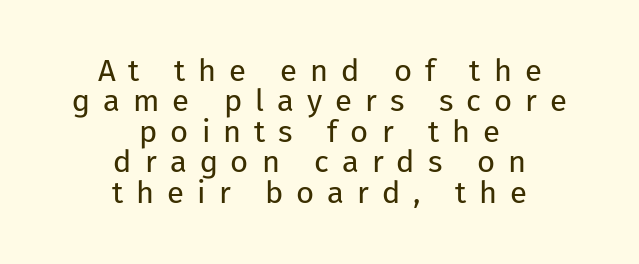
Q: Is the text bold? A: No.
Q: Is the text italic (slanted)? A: No, it is upright.
Q: Is the typeface a serif or a sans-serif typeface? A: Sans-serif.
Q: Is the text underlined? A: No.
Q: How is the paragraph aligned? A: Centered.
Q: Is the spacing between letters normal or unusually wide? A: Unusually wide.
Q: Is the spacing between lines tight, normal or loose? A: Tight.
Q: Width (condensed, normal, or wide)? A: Normal.
Q: Stroke contrast? A: Low.
Q: x-height? A: Medium.
Q: Monospaced? A: No.
